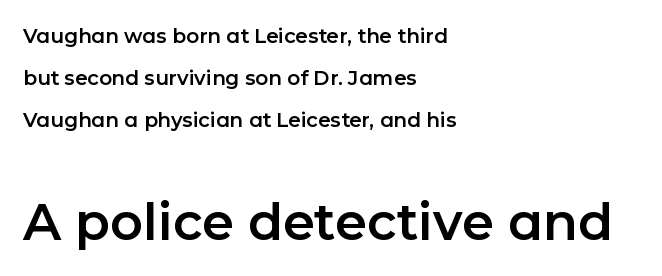
Q: Is the text italic (slanted)? A: No, it is upright.
Q: Is the typeface a serif or a sans-serif typeface? A: Sans-serif.
Q: Is the text underlined? A: No.
Q: How is the paragraph aligned? A: Left-aligned.
Q: Is the spacing between letters normal or unusually wide? A: Normal.
Q: Is the spacing between lines tight, normal or loose? A: Loose.
Q: Which block of text is set in a larger size, the first (top) or the second (bottom)? A: The second (bottom) one.
Q: Width (condensed, normal, or wide)? A: Normal.
Q: Stroke contrast? A: Low.
Q: x-height? A: Medium.
Q: Monospaced? A: No.
